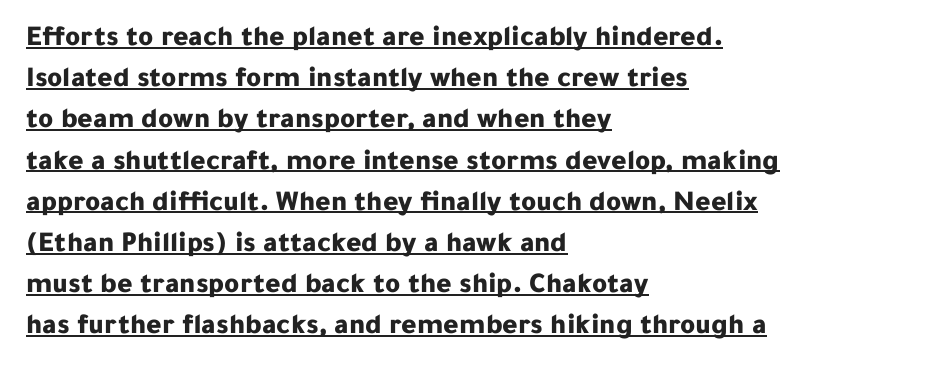
Q: Is the text bold? A: Yes.
Q: Is the text italic (slanted)? A: No, it is upright.
Q: Is the typeface a serif or a sans-serif typeface? A: Sans-serif.
Q: Is the text underlined? A: Yes.
Q: How is the paragraph aligned? A: Left-aligned.
Q: Is the spacing between letters normal or unusually wide? A: Normal.
Q: Is the spacing between lines tight, normal or loose? A: Normal.
Q: Width (condensed, normal, or wide)? A: Normal.
Q: Stroke contrast? A: Low.
Q: x-height? A: Medium.
Q: Monospaced? A: No.
